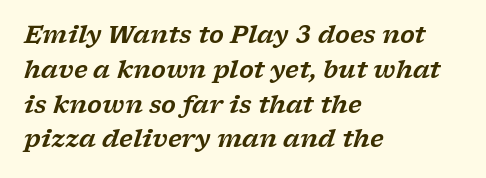
The axis of the letterforms is tilted away from vertical. Nothing unusual about the tracking: characters are spaced as the font intends. Beneath every word, the page is bare. Rows of type keep a routine distance in the vertical direction.
